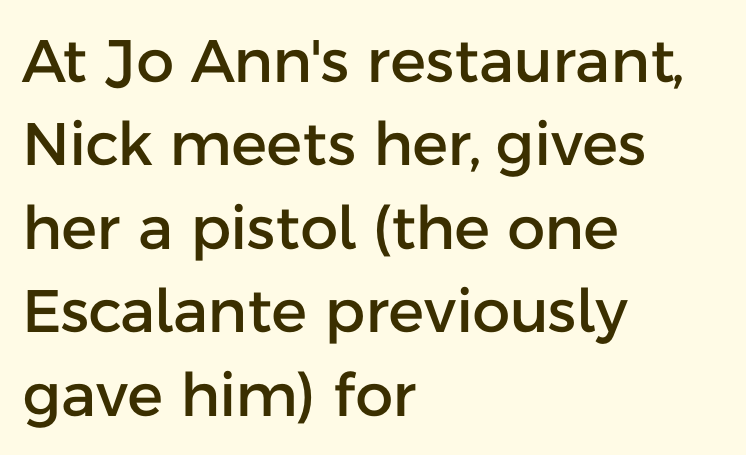
Q: Is the text italic (slanted)? A: No, it is upright.
Q: Is the typeface a serif or a sans-serif typeface? A: Sans-serif.
Q: Is the text underlined? A: No.
Q: How is the paragraph aligned? A: Left-aligned.
Q: Is the spacing between letters normal or unusually wide? A: Normal.
Q: Is the spacing between lines tight, normal or loose? A: Normal.
Q: Width (condensed, normal, or wide)? A: Normal.
Q: Stroke contrast? A: Low.
Q: x-height? A: Medium.
Q: Monospaced? A: No.
